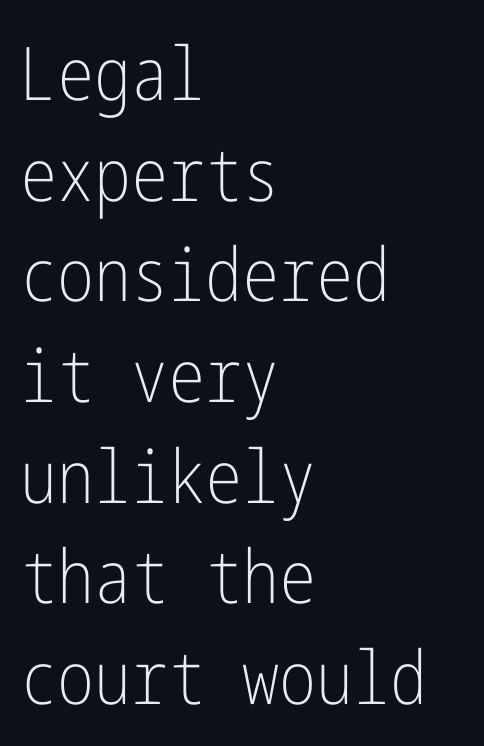
Q: Is the text bold? A: No.
Q: Is the text italic (slanted)? A: No, it is upright.
Q: Is the typeface a serif or a sans-serif typeface? A: Sans-serif.
Q: Is the text underlined? A: No.
Q: How is the paragraph aligned? A: Left-aligned.
Q: Is the spacing between letters normal or unusually wide? A: Normal.
Q: Is the spacing between lines tight, normal or loose? A: Normal.
Q: Width (condensed, normal, or wide)? A: Condensed.
Q: Stroke contrast? A: Low.
Q: x-height? A: Medium.
